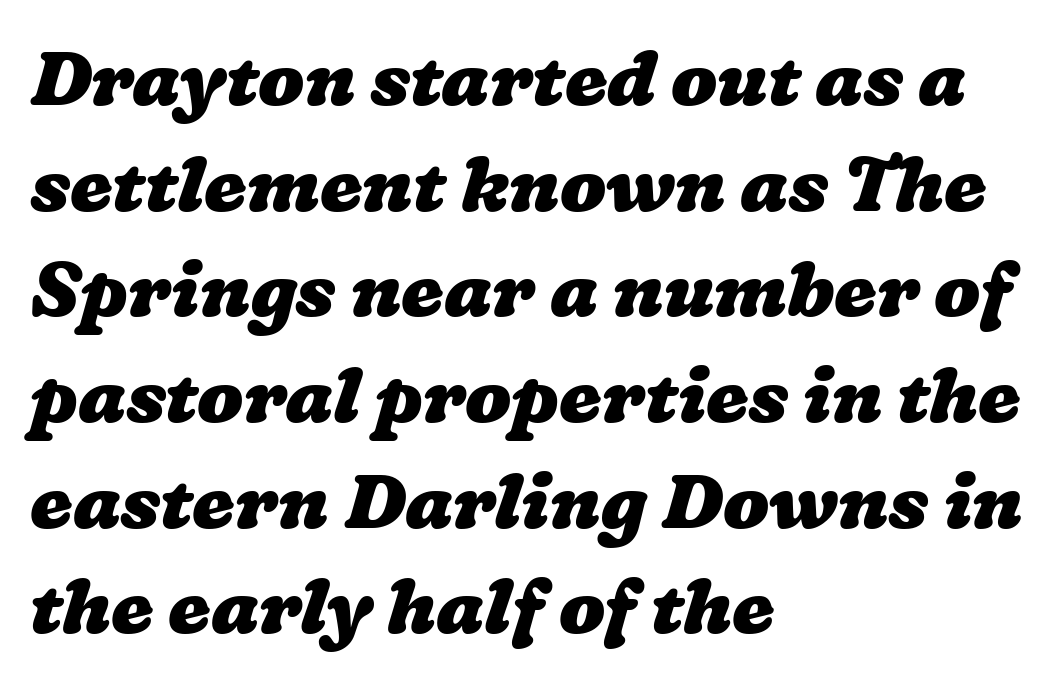
Strokes here are thick enough to call this a true bold. Compared with a centered layout, this one pins lines to the left instead. Leading: standard. Look at the tracking — it's just the regular setting, nothing added. The face used here is proportionally spaced, like ordinary book or web type. Just letters on the line, the space beneath them empty.
